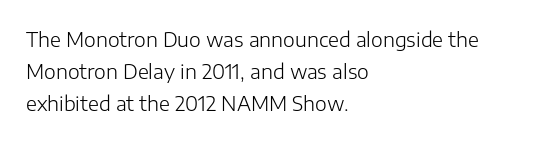
{"italic": "no", "bold": "no", "underline": "no", "align": "left", "line_spacing": "normal", "line_spacing_ratio": 1.59, "letter_spacing": "normal", "letter_spacing_em": 0.0, "glyph_px": 20}
